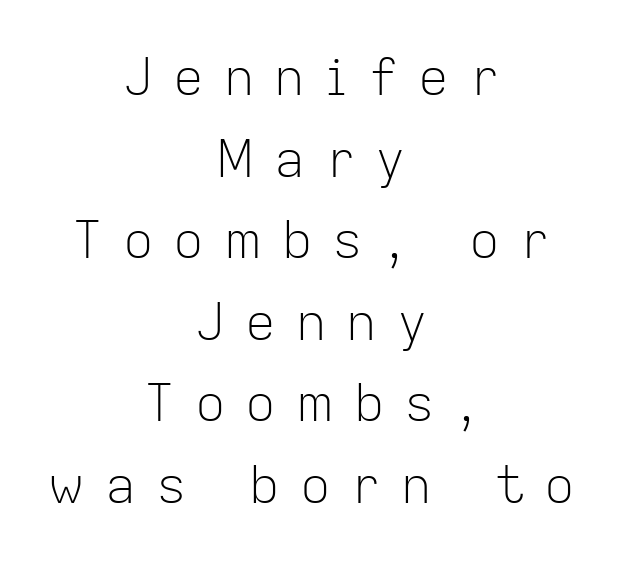
These lines sit exactly where default settings would place them. The space beneath each line is pristine and unruled. The rendering uses natural spacing where letterforms have individual widths. Compared with a typical body face, this is equally light or lighter still. The lettering holds an erect, upright posture throughout.
